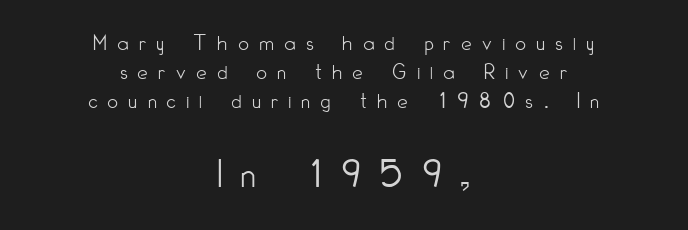
The image shows 40 px light, condensed sans-serif type, upright; set centered, normal line spacing (1.27x), unusually wide letter spacing (+0.46 em), not underlined; the second (bottom) block is 1.74x larger; low stroke contrast and a small x-height.
